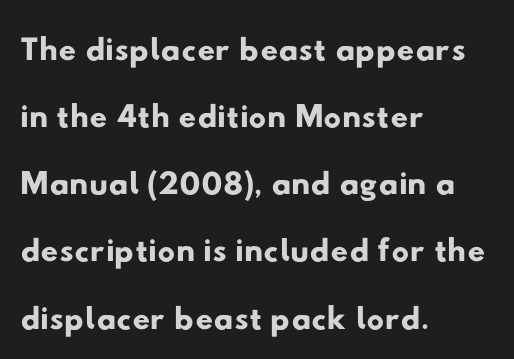
The image shows 49 px wide sans-serif type; set left-aligned, normal line spacing (1.37x), normal letter spacing, not underlined; low stroke contrast and a small x-height.
